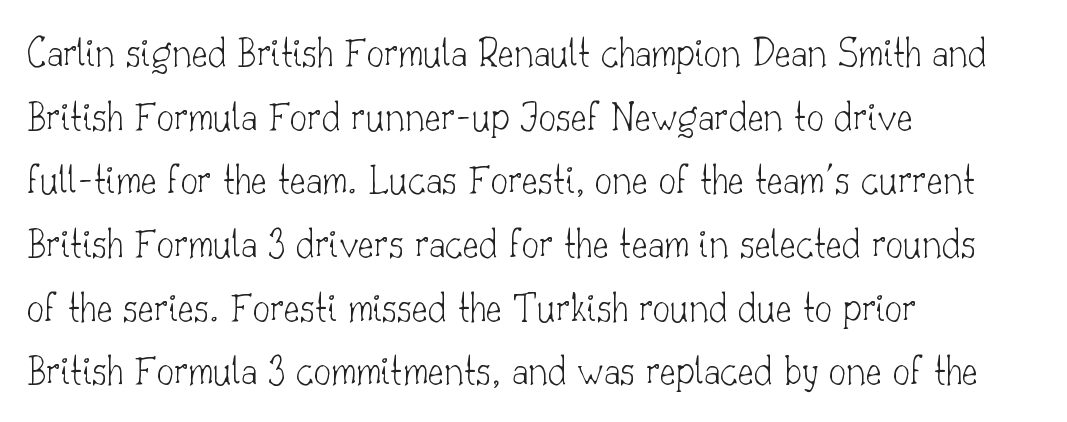
{"serif": "yes", "italic": "no", "bold": "no", "weight": "thin", "width": "normal", "stroke_contrast": "low", "x_height": "small", "monospaced": "no", "underline": "no", "align": "left", "line_spacing": "normal", "line_spacing_ratio": 1.48, "letter_spacing": "normal", "letter_spacing_em": 0.0, "glyph_px": 43}
